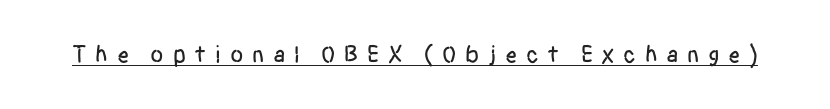
No italicization has been applied; the sample stays upright. Somebody hit Ctrl+U on this one — the words are underlined. The letterforms stand isolated, each surrounded by extra space.
